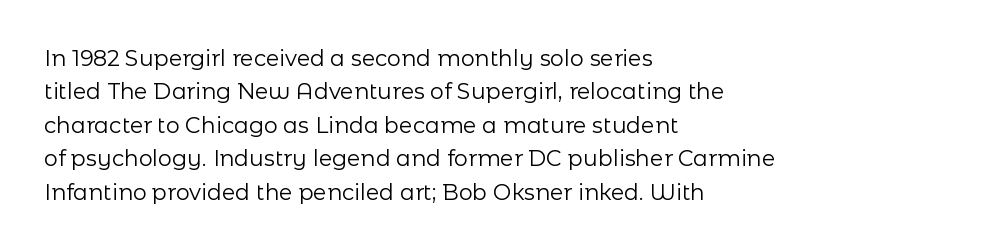
{"italic": "no", "bold": "no", "underline": "no", "align": "left", "line_spacing": "normal", "line_spacing_ratio": 1.52, "letter_spacing": "normal", "letter_spacing_em": 0.0, "glyph_px": 22}
